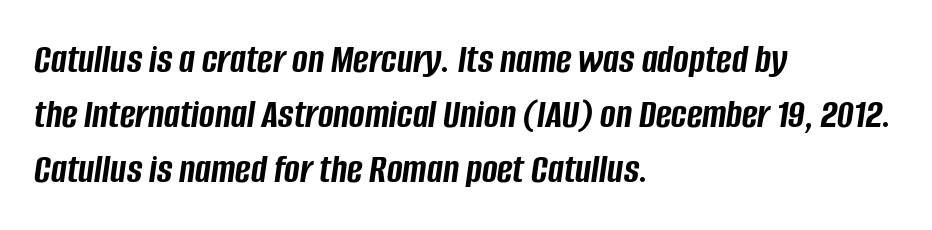
Q: Is the text bold? A: Yes.
Q: Is the text italic (slanted)? A: Yes, it leans right by about 8 degrees.
Q: Is the text underlined? A: No.
Q: How is the paragraph aligned? A: Left-aligned.
Q: Is the spacing between letters normal or unusually wide? A: Normal.
Q: Is the spacing between lines tight, normal or loose? A: Normal.
Q: Width (condensed, normal, or wide)? A: Condensed.
Q: Stroke contrast? A: Low.
Q: x-height? A: Large.
Q: Monospaced? A: No.
